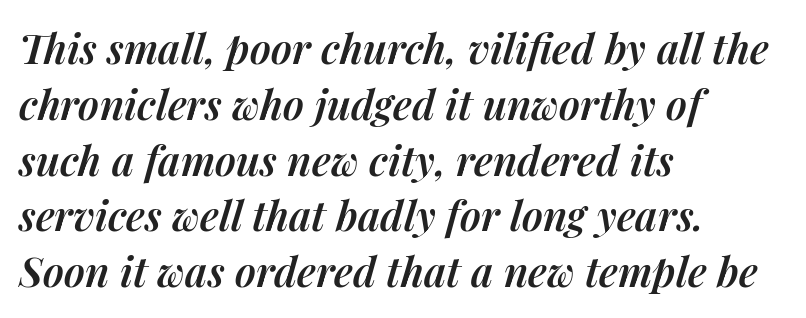
The compositor pushed each line to the left boundary. Observe the ordinary spacing: letters are neighbours, not strangers. This sample has the flowing, uneven cadence of proportional lettering. Underline: absent. Whoever set this chose a conventional vertical rhythm. Strokes here are thickened, but only to semibold level.
